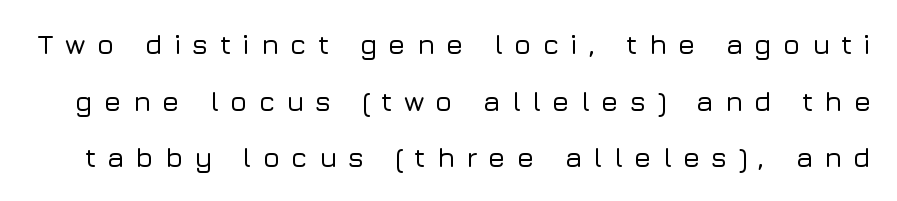
{"serif": "no", "italic": "no", "width": "normal", "stroke_contrast": "low", "x_height": "medium", "monospaced": "no", "underline": "no", "line_spacing": "loose", "line_spacing_ratio": 2.02, "letter_spacing": "wide", "letter_spacing_em": 0.4, "glyph_px": 28}
